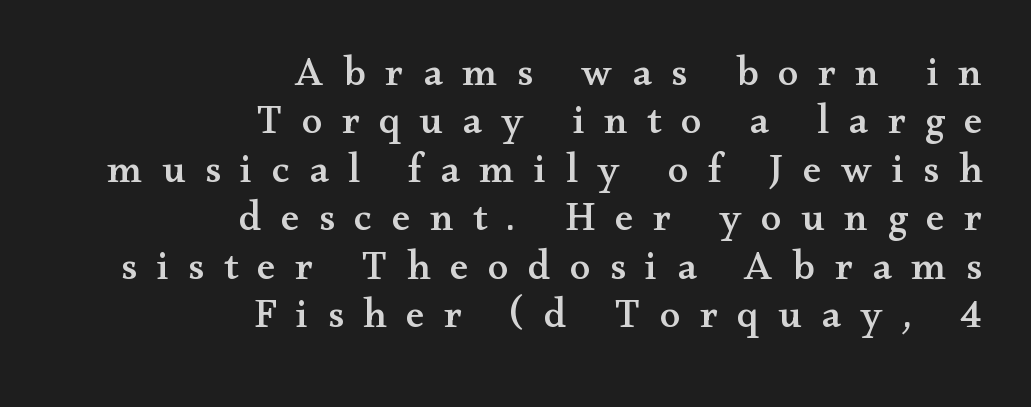
Q: Is the text italic (slanted)? A: No, it is upright.
Q: Is the typeface a serif or a sans-serif typeface? A: Serif.
Q: Is the text underlined? A: No.
Q: How is the paragraph aligned? A: Right-aligned.
Q: Is the spacing between letters normal or unusually wide? A: Unusually wide.
Q: Width (condensed, normal, or wide)? A: Wide.
Q: Stroke contrast? A: Medium.
Q: x-height? A: Small.
Q: Monospaced? A: No.
